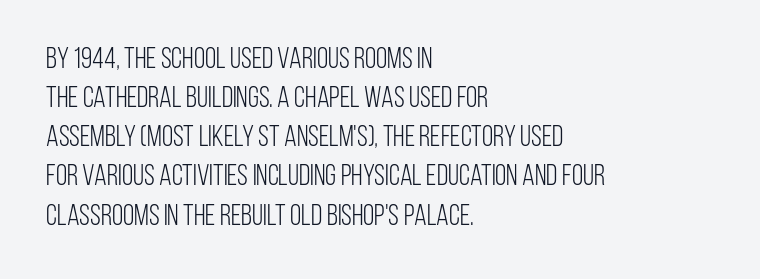
{"serif": "no", "italic": "no", "bold": "no", "weight": "light", "width": "condensed", "stroke_contrast": "low", "x_height": "large", "monospaced": "no", "underline": "no", "align": "left", "line_spacing": "normal", "line_spacing_ratio": 1.35, "letter_spacing": "normal", "letter_spacing_em": 0.0, "glyph_px": 29}
